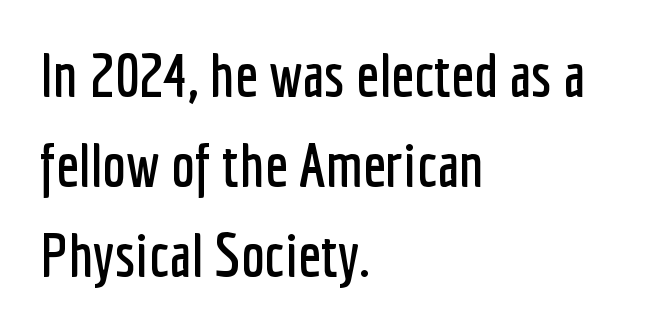
Q: Is the text italic (slanted)? A: No, it is upright.
Q: Is the typeface a serif or a sans-serif typeface? A: Sans-serif.
Q: Is the text underlined? A: No.
Q: How is the paragraph aligned? A: Left-aligned.
Q: Is the spacing between letters normal or unusually wide? A: Normal.
Q: Is the spacing between lines tight, normal or loose? A: Normal.
Q: Width (condensed, normal, or wide)? A: Condensed.
Q: Stroke contrast? A: Low.
Q: x-height? A: Medium.
Q: Monospaced? A: No.
